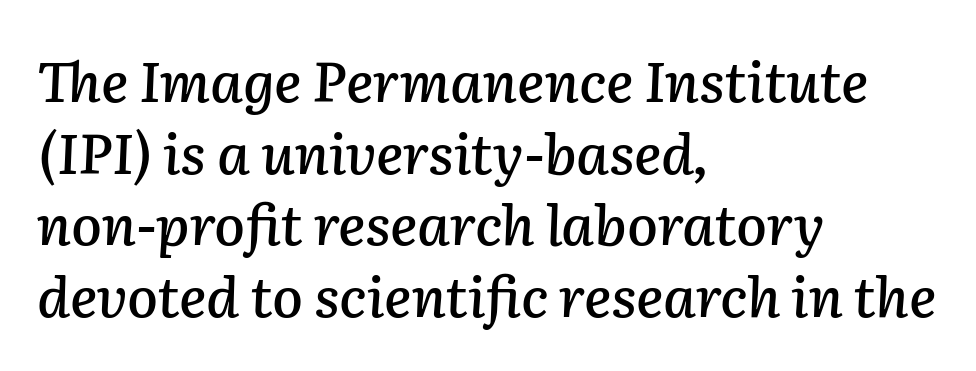
{"italic": "yes", "lean": "right", "slant_degrees": 2, "width": "normal", "stroke_contrast": "low", "x_height": "medium", "monospaced": "no", "underline": "no", "align": "left", "line_spacing": "normal", "line_spacing_ratio": 1.28, "letter_spacing": "normal", "letter_spacing_em": 0.0, "glyph_px": 56}
